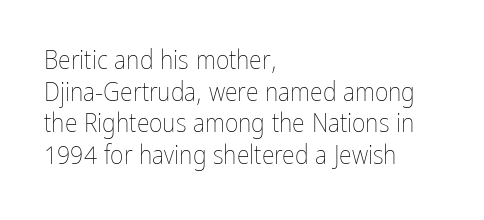
{"italic": "no", "bold": "no", "underline": "no", "align": "left", "line_spacing_ratio": 1.22, "letter_spacing": "normal", "letter_spacing_em": 0.0, "glyph_px": 26}
